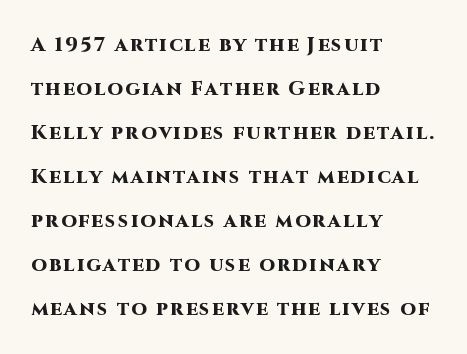
{"italic": "no", "bold": "yes", "underline": "no", "align": "left", "line_spacing": "loose", "line_spacing_ratio": 2.2, "glyph_px": 20}
